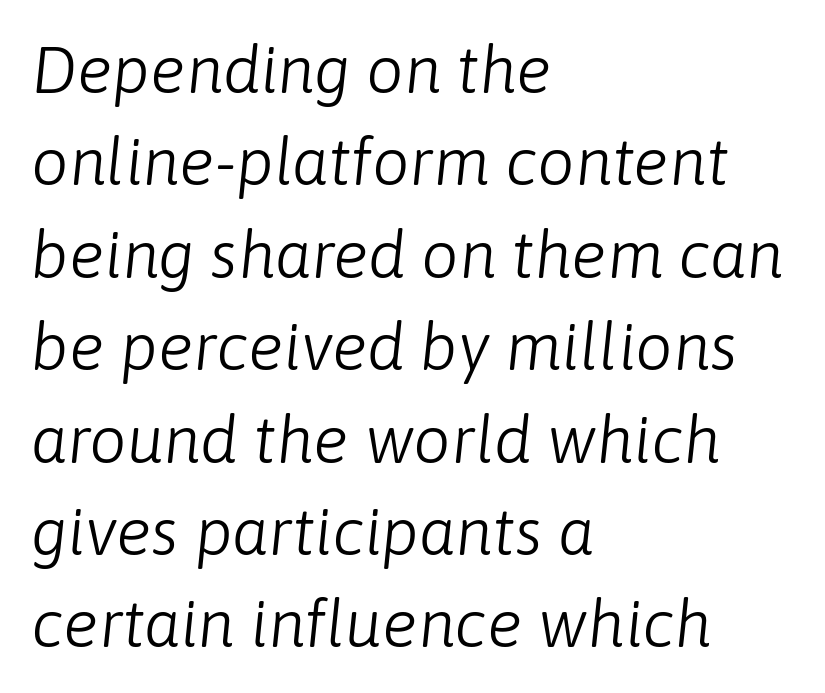
The image shows 66 px light type, italic (leaning right); set left-aligned, normal line spacing (1.4x), normal letter spacing, not underlined; low stroke contrast and a medium x-height.
